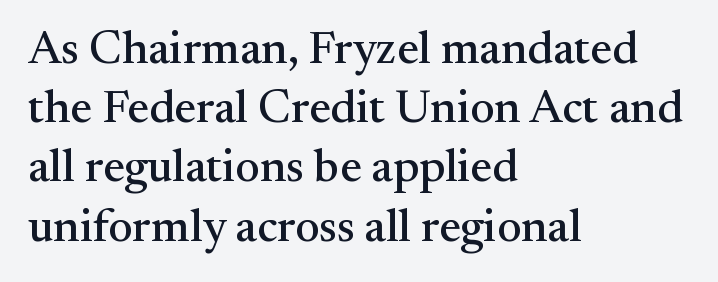
Q: Is the text italic (slanted)? A: No, it is upright.
Q: Is the typeface a serif or a sans-serif typeface? A: Serif.
Q: Is the text underlined? A: No.
Q: How is the paragraph aligned? A: Left-aligned.
Q: Is the spacing between letters normal or unusually wide? A: Normal.
Q: Is the spacing between lines tight, normal or loose? A: Normal.
Q: Width (condensed, normal, or wide)? A: Normal.
Q: Stroke contrast? A: Medium.
Q: x-height? A: Small.
Q: Monospaced? A: No.
